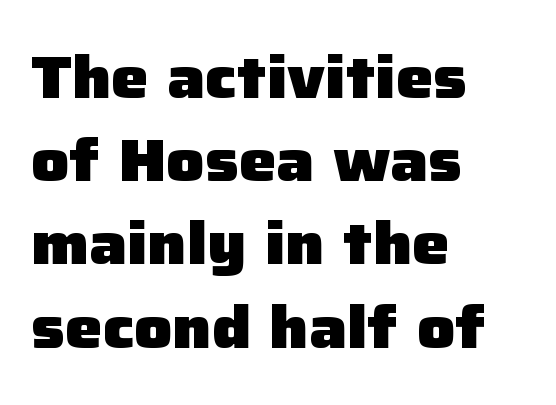
Left-aligned paragraph, ragged on the right. A dark, heavy texture on the line: the type is bold. The leading is moderate, giving the passage an even texture. The type is set solid horizontally, with unmodified tracking. Character widths vary here, with narrow letters taking less room than wide ones.
